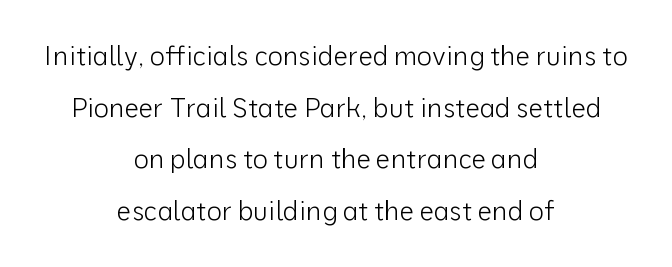
A great deal of white space separates one row of letters from the next. The passage is arranged like a title page — every line centered. The type sits square on the baseline with zero lean. Counters stay open thanks to moderate or lighter strokes. The specimen omits any rule beneath the text block's lines. How are the letters spaced? Ordinarily, with no added tracking.
